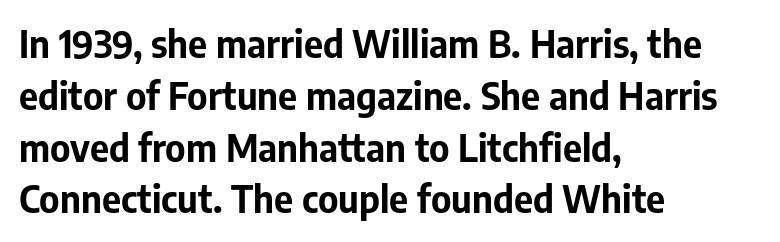
{"serif": "no", "italic": "no", "bold": "yes", "weight": "bold", "width": "normal", "stroke_contrast": "low", "x_height": "medium", "monospaced": "no", "underline": "no", "align": "left", "line_spacing": "normal", "line_spacing_ratio": 1.4, "letter_spacing": "normal", "letter_spacing_em": 0.0, "glyph_px": 37}
